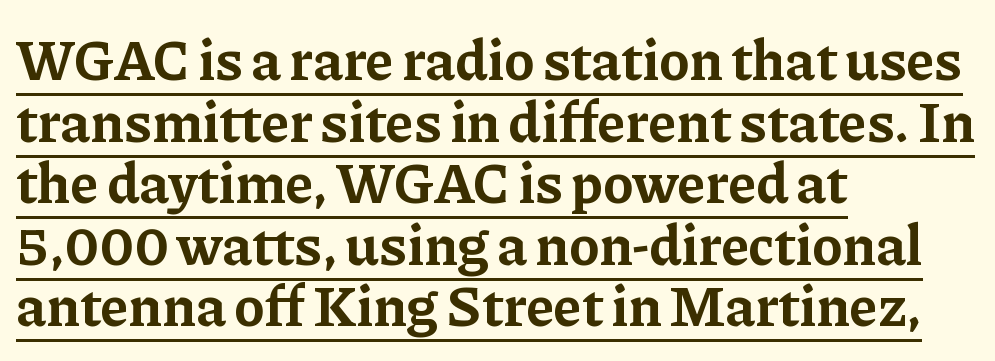
{"serif": "yes", "italic": "no", "bold": "yes", "weight": "bold", "width": "normal", "stroke_contrast": "low", "x_height": "medium", "monospaced": "no", "underline": "yes", "align": "left", "line_spacing": "tight", "line_spacing_ratio": 1.08, "letter_spacing": "normal", "letter_spacing_em": 0.0, "glyph_px": 57}
